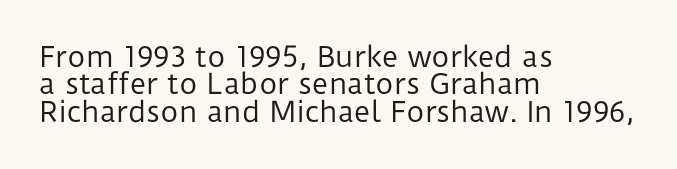
Q: Is the text bold? A: No.
Q: Is the text italic (slanted)? A: No, it is upright.
Q: Is the typeface a serif or a sans-serif typeface? A: Sans-serif.
Q: Is the text underlined? A: No.
Q: How is the paragraph aligned? A: Left-aligned.
Q: Is the spacing between letters normal or unusually wide? A: Normal.
Q: Is the spacing between lines tight, normal or loose? A: Tight.
Q: Width (condensed, normal, or wide)? A: Normal.
Q: Stroke contrast? A: Low.
Q: x-height? A: Medium.
Q: Monospaced? A: No.
